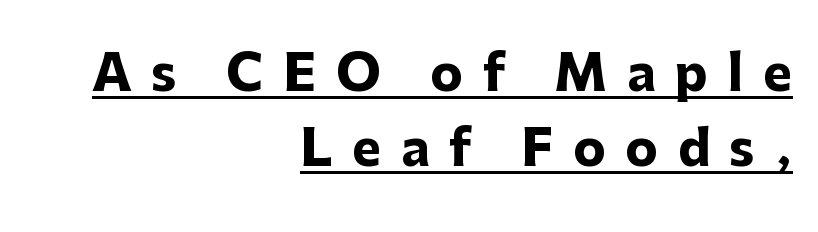
{"serif": "no", "italic": "no", "bold": "yes", "weight": "heavy", "width": "normal", "stroke_contrast": "low", "x_height": "medium", "monospaced": "no", "underline": "yes", "align": "right", "line_spacing": "normal", "line_spacing_ratio": 1.54, "letter_spacing": "wide", "letter_spacing_em": 0.4, "glyph_px": 49}
